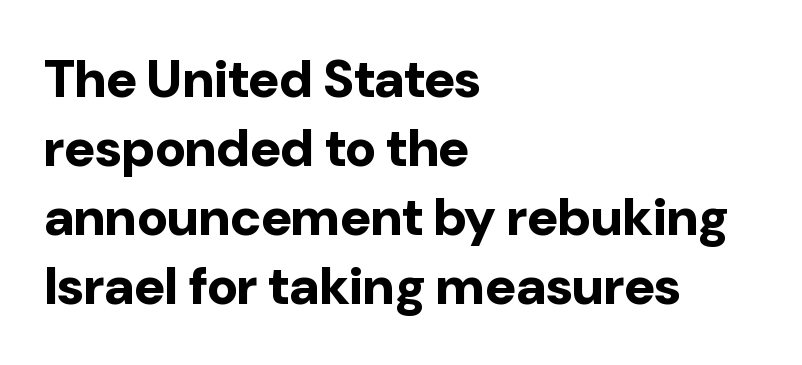
{"serif": "no", "italic": "no", "bold": "yes", "weight": "bold", "width": "normal", "stroke_contrast": "low", "x_height": "medium", "monospaced": "no", "underline": "no", "align": "left", "line_spacing": "normal", "line_spacing_ratio": 1.3, "letter_spacing": "normal", "letter_spacing_em": 0.0, "glyph_px": 53}
